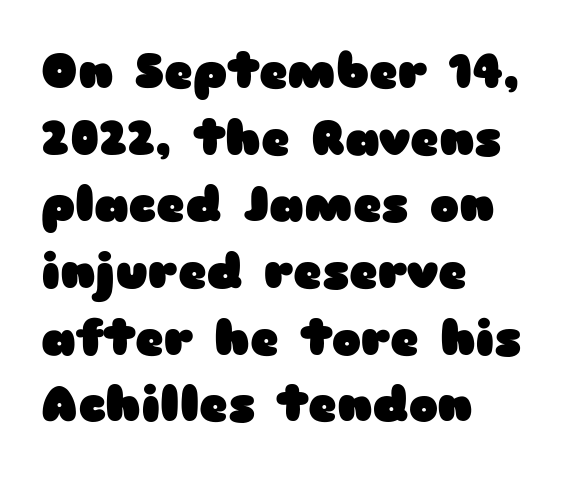
The image shows 49 px heavy, wide sans-serif type, upright; set left-aligned, normal line spacing (1.36x), normal letter spacing, not underlined; low stroke contrast and a medium x-height.
